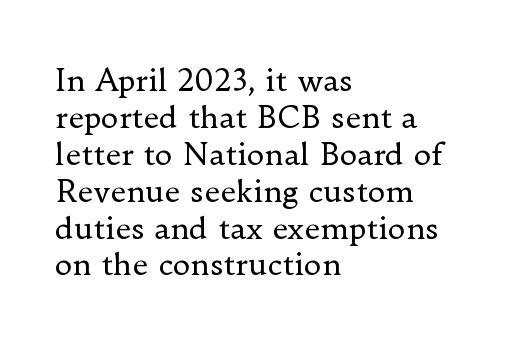
The image shows 30 px regular-weight serif type, upright; set left-aligned, line spacing 1.23x, normal letter spacing, not underlined; low stroke contrast and a small x-height.
